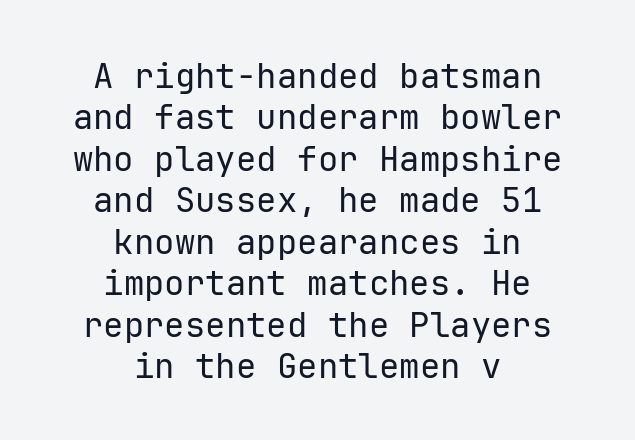
Q: Is the text bold? A: No.
Q: Is the text italic (slanted)? A: No, it is upright.
Q: Is the typeface a serif or a sans-serif typeface? A: Sans-serif.
Q: Is the text underlined? A: No.
Q: How is the paragraph aligned? A: Centered.
Q: Is the spacing between letters normal or unusually wide? A: Normal.
Q: Width (condensed, normal, or wide)? A: Normal.
Q: Stroke contrast? A: Low.
Q: x-height? A: Medium.
Q: Monospaced? A: Yes.
